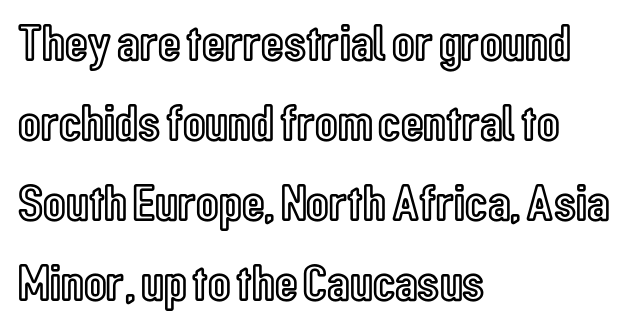
{"italic": "no", "width": "condensed", "x_height": "medium", "monospaced": "no", "underline": "no", "align": "left", "line_spacing": "normal", "line_spacing_ratio": 1.54, "letter_spacing": "normal", "letter_spacing_em": 0.0, "glyph_px": 52}
